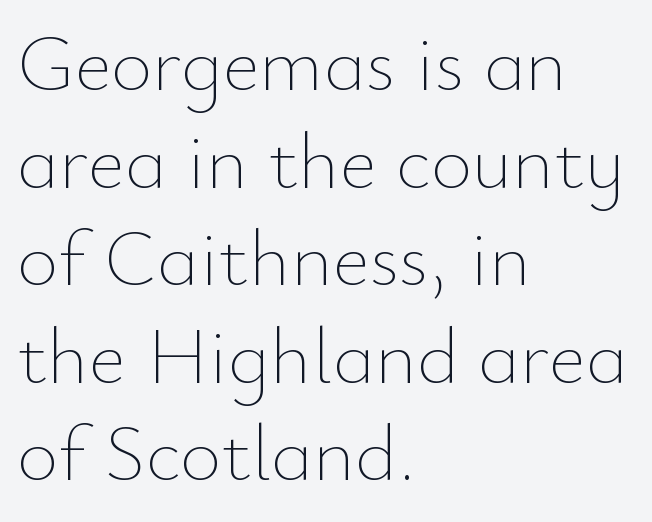
The image shows 80 px thin type, upright; set left-aligned, line spacing 1.22x, normal letter spacing, not underlined; low stroke contrast and a small x-height.
